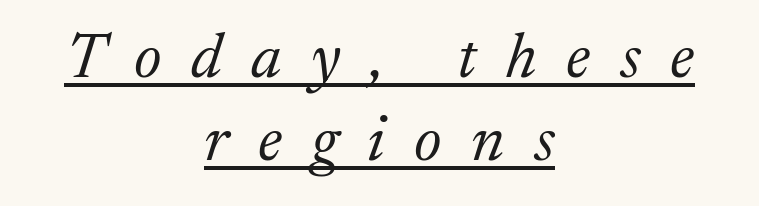
The image shows 64 px light serif type, italic (leaning right); set centered, normal line spacing (1.29x), unusually wide letter spacing (+0.46 em), underlined; medium stroke contrast and a medium x-height.
